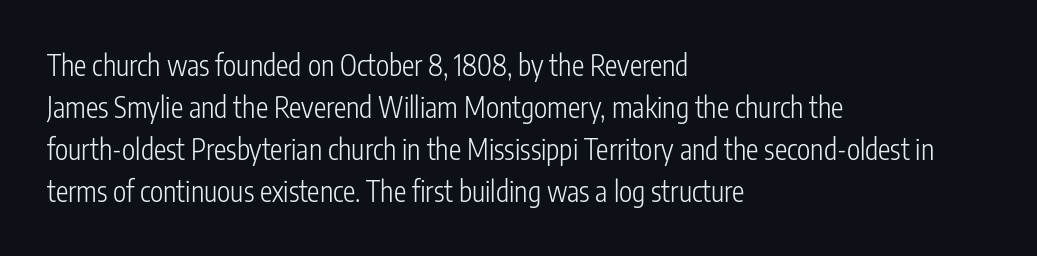
{"serif": "no", "italic": "no", "bold": "no", "weight": "light", "width": "condensed", "stroke_contrast": "low", "x_height": "medium", "monospaced": "no", "underline": "no", "align": "left", "line_spacing": "normal", "line_spacing_ratio": 1.5, "letter_spacing": "normal", "letter_spacing_em": 0.0, "glyph_px": 28}
